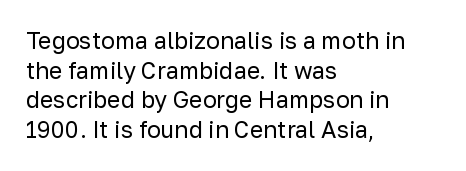
Q: Is the text bold? A: No.
Q: Is the text italic (slanted)? A: No, it is upright.
Q: Is the text underlined? A: No.
Q: How is the paragraph aligned? A: Left-aligned.
Q: Is the spacing between letters normal or unusually wide? A: Normal.
Q: Is the spacing between lines tight, normal or loose? A: Normal.
